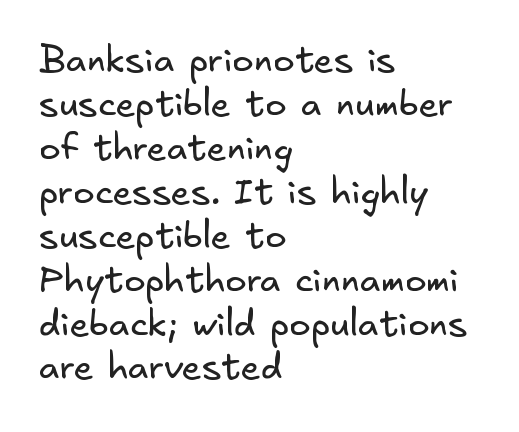
The image shows 36 px regular-weight sans-serif type; set left-aligned, line spacing 1.22x, normal letter spacing, not underlined; low stroke contrast and a small x-height.
